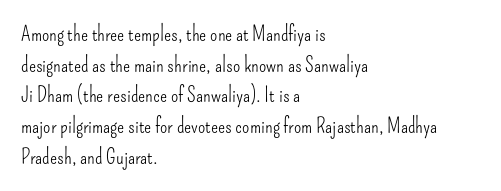
The image shows 21 px text type, upright; set left-aligned, normal line spacing (1.46x), normal letter spacing, not underlined.
